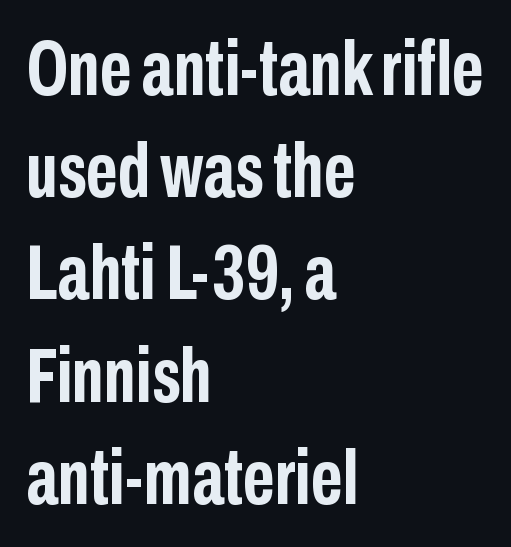
The image shows 78 px semibold, condensed sans-serif type, upright; set left-aligned, normal line spacing (1.31x), normal letter spacing, not underlined; low stroke contrast and a medium x-height.
